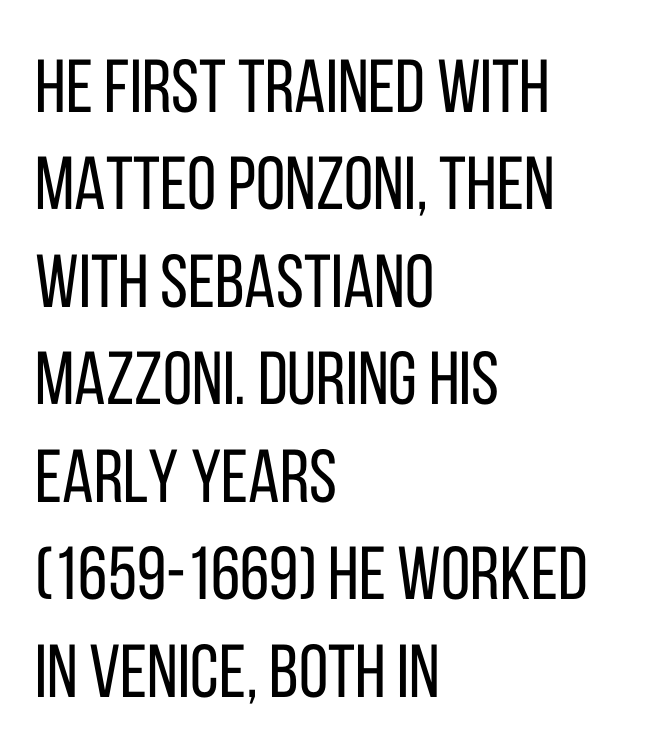
The image shows 75 px regular-weight, condensed sans-serif type, upright; set left-aligned, normal line spacing (1.3x), normal letter spacing, not underlined; low stroke contrast and a large x-height.
